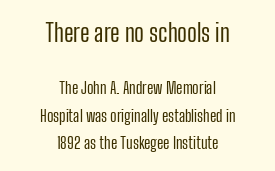
Two sizes are in play, and the larger belongs to the first block. The paragraph shown floats in the horizontal middle. Anything drawn beneath the words? Only blank space. No heavy texture on the line: the type isn't bold. Italic? Not at all — the glyphs are vertical. Letter spacing: default.
